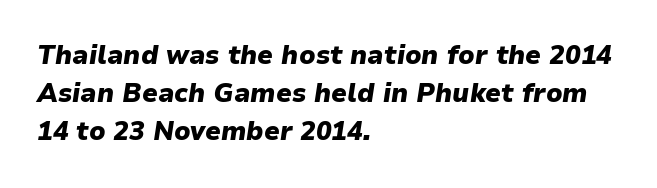
Q: Is the text bold? A: Yes.
Q: Is the text italic (slanted)? A: Yes, it leans right by about 9 degrees.
Q: Is the text underlined? A: No.
Q: How is the paragraph aligned? A: Left-aligned.
Q: Is the spacing between letters normal or unusually wide? A: Normal.
Q: Is the spacing between lines tight, normal or loose? A: Normal.
